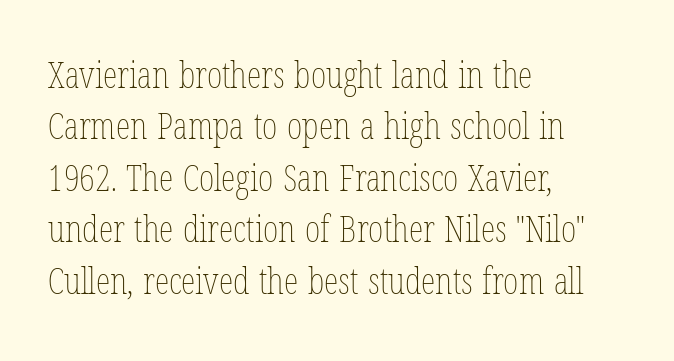
Q: Is the text bold? A: No.
Q: Is the text italic (slanted)? A: No, it is upright.
Q: Is the text underlined? A: No.
Q: How is the paragraph aligned? A: Left-aligned.
Q: Is the spacing between letters normal or unusually wide? A: Normal.
Q: Is the spacing between lines tight, normal or loose? A: Normal.
Q: Width (condensed, normal, or wide)? A: Condensed.
Q: Stroke contrast? A: Low.
Q: x-height? A: Medium.
Q: Monospaced? A: No.
